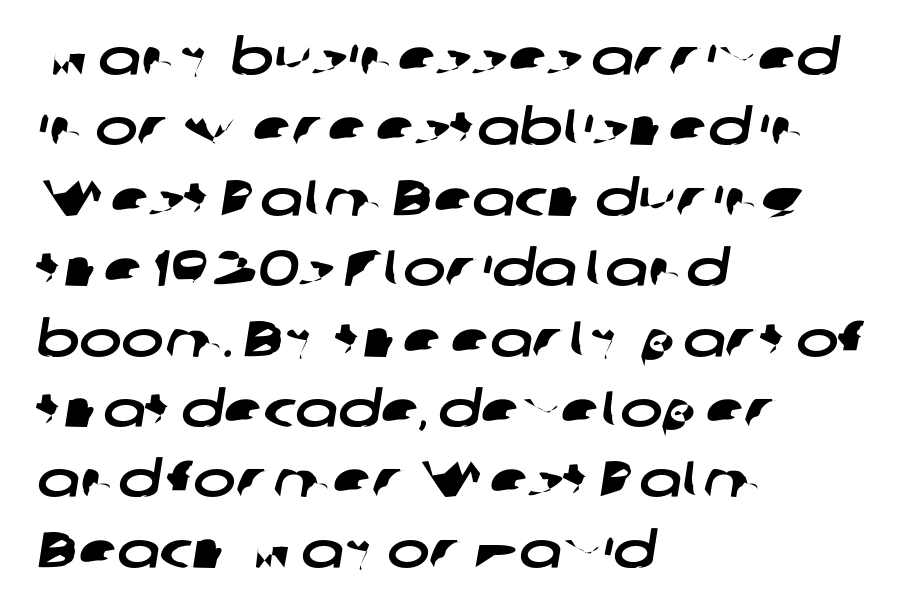
The image shows 51 px wide sans-serif type; set left-aligned, normal line spacing (1.38x), normal letter spacing, not underlined; low stroke contrast and a medium x-height.
